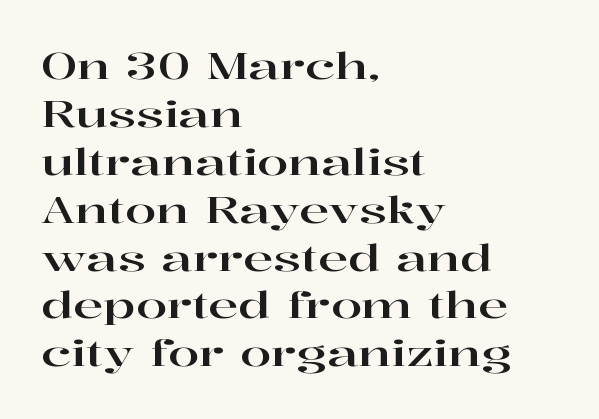
The glyphs are unaccompanied by any horizontal stroke below them. The text was rendered using a seriffed face with decorative stroke endings. Line starts are locked; line ends wander. The horizontal fit of the characters is conventional and even. These lines are rendered in a variable-pitch font.
